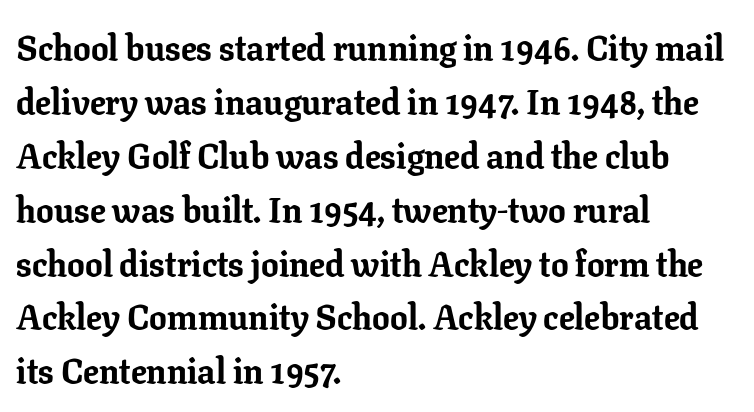
The font is running at its bold setting. Yep, those are serifs on the letters. Does the lettering tilt? It doesn't — this is upright. Whoever set this chose a conventional vertical rhythm. Letter spacing: default. Words float on clear page, feet unadorned.
